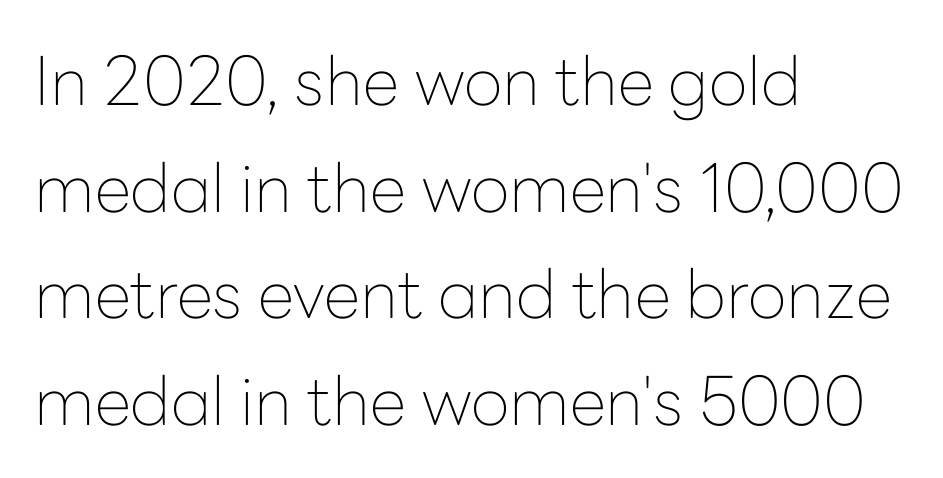
The image shows 67 px thin sans-serif type, upright; set left-aligned, normal line spacing (1.59x), normal letter spacing, not underlined; low stroke contrast and a medium x-height.
